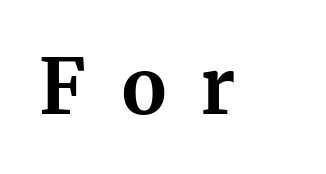
{"serif": "yes", "italic": "no", "bold": "yes", "weight": "bold", "width": "normal", "stroke_contrast": "medium", "x_height": "medium", "monospaced": "no", "underline": "no", "letter_spacing": "wide", "letter_spacing_em": 0.47, "glyph_px": 76}
